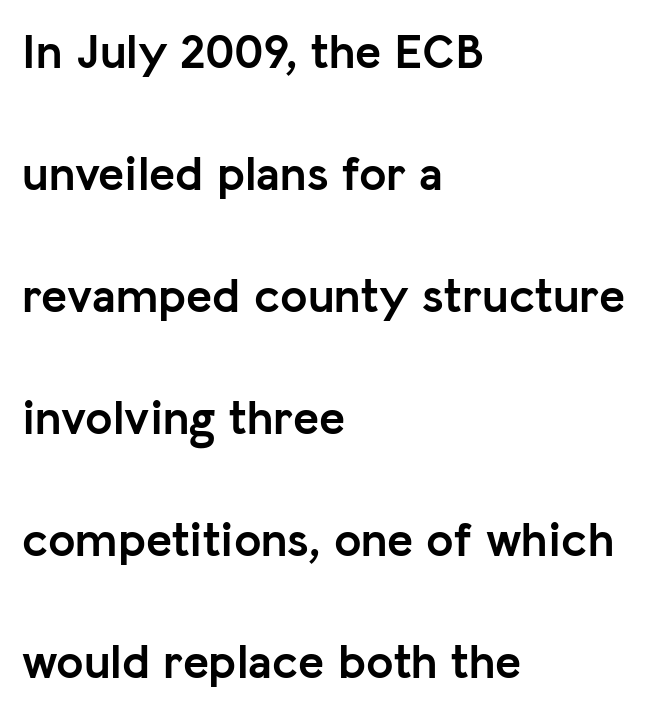
Every letter is thick-stroked: bold, no question. Does the type have serifs? No, each stem ends abruptly. How would I describe the line gaps? Wide and relaxed. Spacing between characters is what you'd get straight out of the box.
